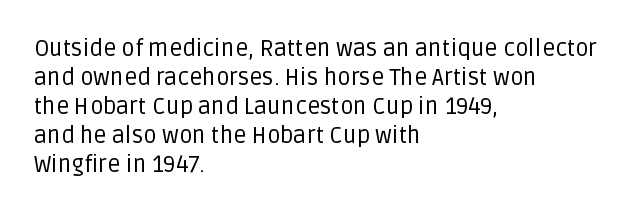
A typesetter would call this zero additional tracking. If you drew a line through each stem, it would be perfectly vertical. This block has exactly the height ordinary leading produces. Teacher's note: observe the even left margin — that is flush-left alignment. The area under the type is left untouched. This is not heavy type; no bold has been used.
